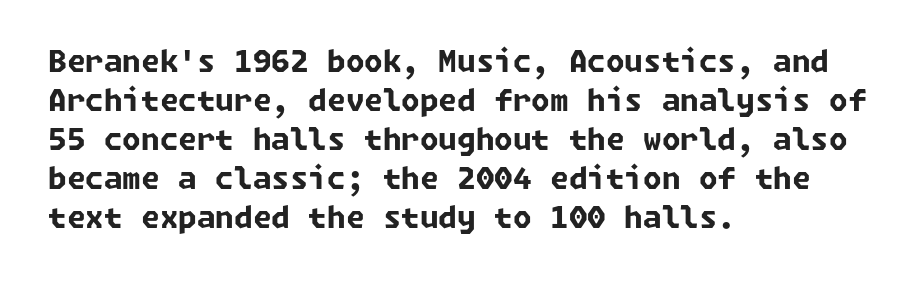
{"serif": "no", "bold": "yes", "weight": "bold", "width": "normal", "stroke_contrast": "low", "x_height": "medium", "underline": "no", "align": "left", "line_spacing": "normal", "line_spacing_ratio": 1.3, "letter_spacing": "normal", "letter_spacing_em": 0.0, "glyph_px": 30}
